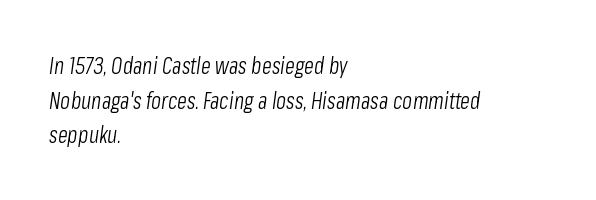
The image shows 23 px text type, italic (leaning right); set left-aligned, normal line spacing (1.51x), normal letter spacing, not underlined.
